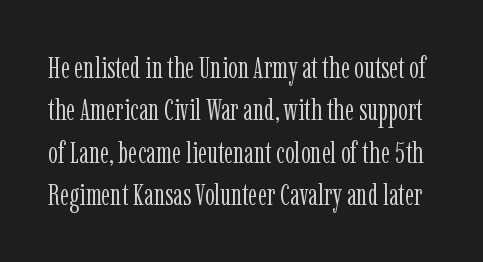
{"serif": "yes", "italic": "no", "bold": "no", "weight": "light", "width": "condensed", "stroke_contrast": "low", "x_height": "medium", "monospaced": "no", "underline": "no", "line_spacing": "normal", "line_spacing_ratio": 1.37, "letter_spacing": "normal", "letter_spacing_em": 0.0, "glyph_px": 31}
